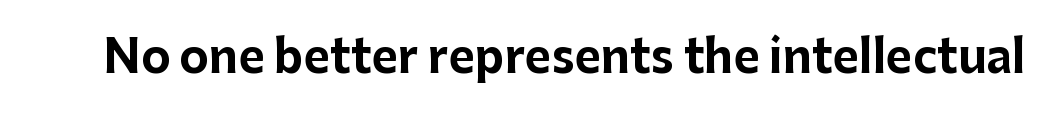
The image shows 45 px bold sans-serif type, upright; set normal letter spacing, not underlined; low stroke contrast and a medium x-height.
